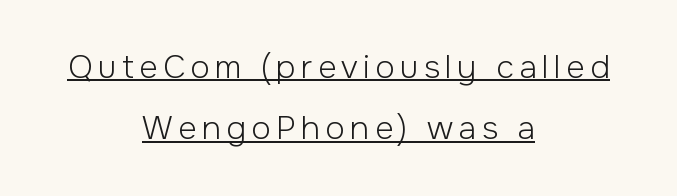
The image shows 32 px light sans-serif type, upright; set centered, loose line spacing (1.92x), underlined; low stroke contrast and a medium x-height.
